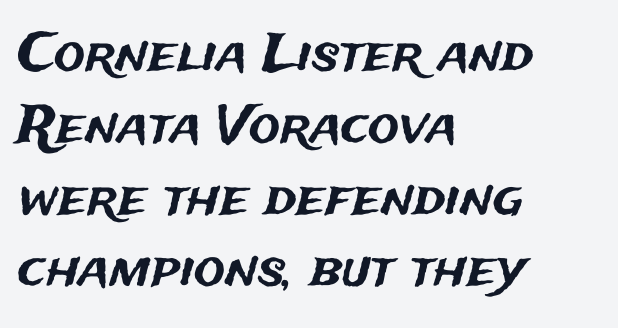
{"serif": "no", "width": "normal", "stroke_contrast": "medium", "x_height": "medium", "monospaced": "no", "underline": "no", "align": "left", "line_spacing": "normal", "line_spacing_ratio": 1.38, "letter_spacing": "normal", "letter_spacing_em": 0.0, "glyph_px": 52}
